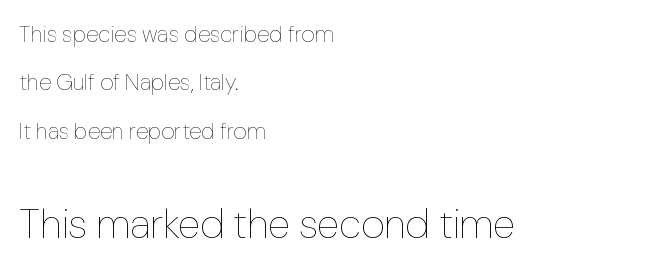
The compositor pushed each line to the left boundary. Vertical strokes here are truly vertical. This sample trades compactness for vertical openness between lines. Underlining? Definitely not there. The lower block of text is set noticeably larger than the block above it.
